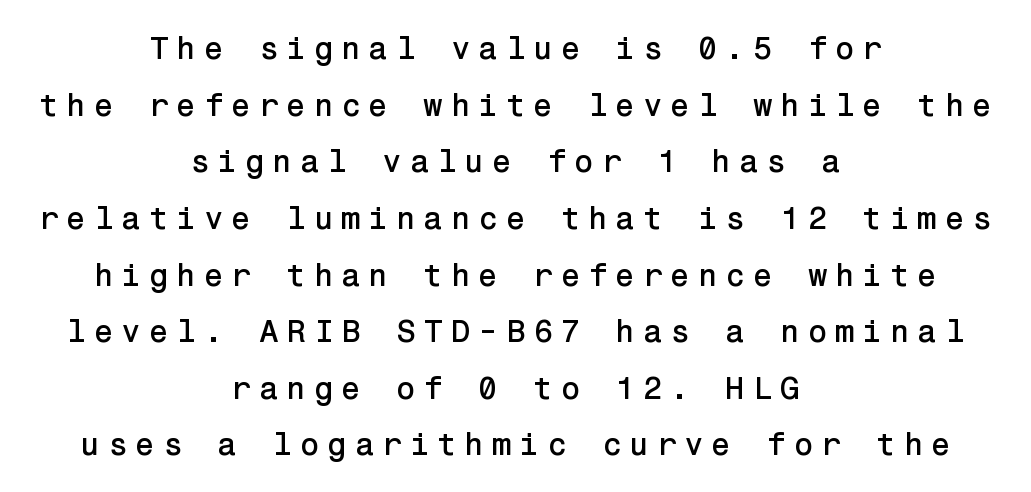
{"serif": "no", "italic": "no", "width": "normal", "stroke_contrast": "low", "x_height": "medium", "underline": "no", "align": "center", "line_spacing_ratio": 1.77, "letter_spacing": "wide", "letter_spacing_em": 0.24, "glyph_px": 32}
